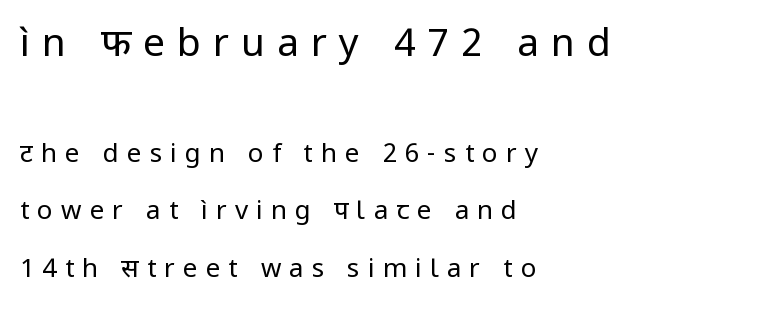
The image shows 39 px regular-weight sans-serif type, upright; set left-aligned, loose line spacing (2.22x), unusually wide letter spacing (+0.31 em), not underlined; the first (top) block is 1.5x larger; low stroke contrast and a medium x-height.
